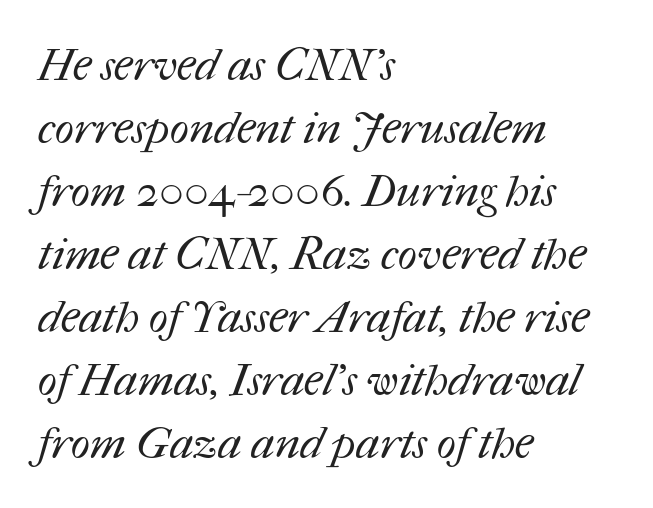
Weight: regular or lighter. The strip under each line holds only bare page. Every row of glyphs begins at an identical x-position on the left. This sample has the flowing, uneven cadence of proportional lettering.
